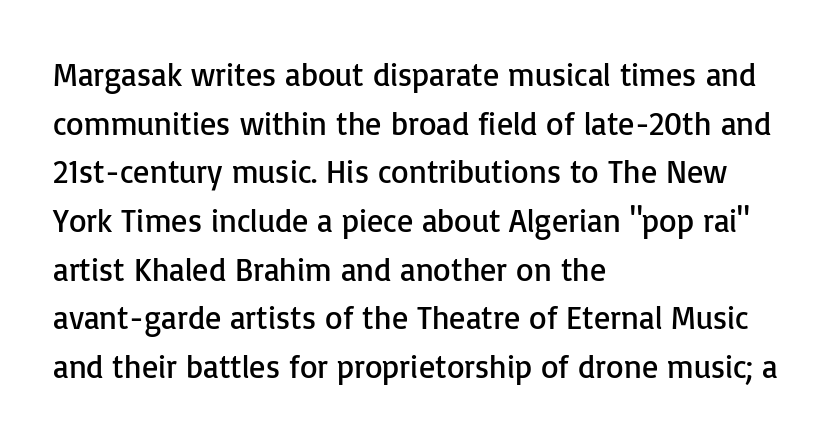
The image shows 32 px regular-weight sans-serif type, upright; set left-aligned, normal line spacing (1.52x), normal letter spacing, not underlined; low stroke contrast and a medium x-height.
